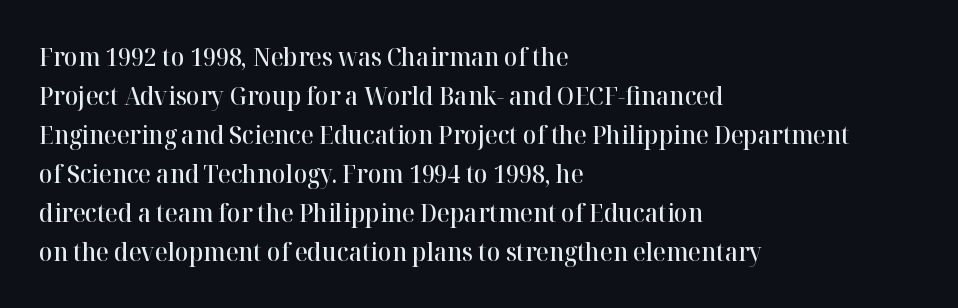
Q: Is the text bold? A: Semi-bold.
Q: Is the text italic (slanted)? A: No, it is upright.
Q: Is the text underlined? A: No.
Q: How is the paragraph aligned? A: Left-aligned.
Q: Is the spacing between letters normal or unusually wide? A: Normal.
Q: Is the spacing between lines tight, normal or loose? A: Normal.
